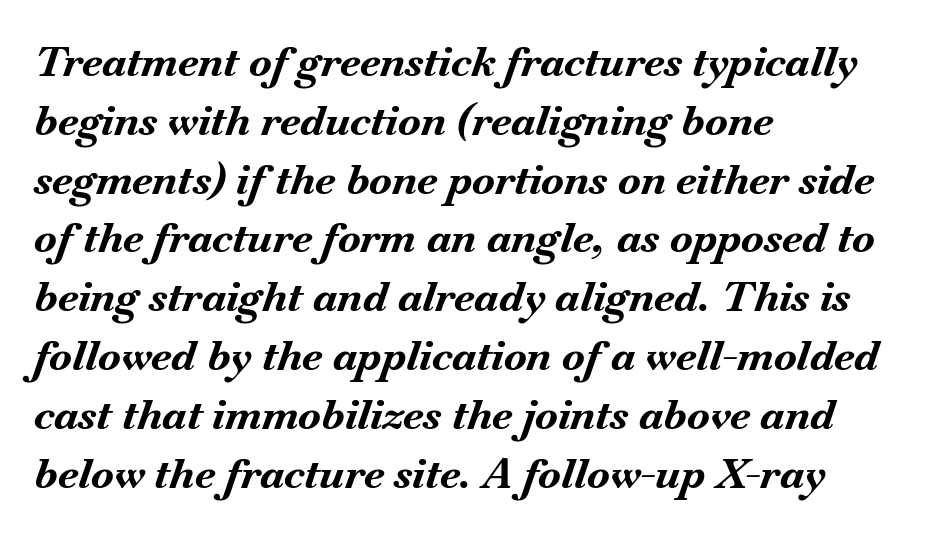
The image shows 42 px bold type, italic (leaning right); set left-aligned, normal line spacing (1.4x), normal letter spacing, not underlined; medium stroke contrast and a small x-height.
